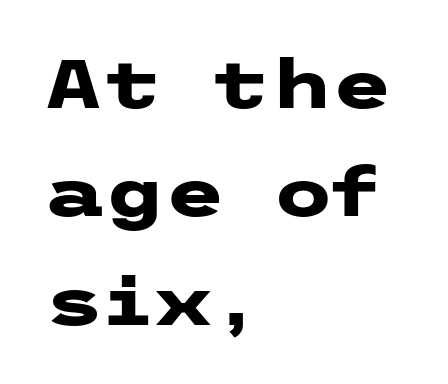
{"serif": "no", "italic": "no", "bold": "yes", "weight": "heavy", "width": "wide", "stroke_contrast": "low", "x_height": "medium", "underline": "no", "align": "left", "line_spacing": "normal", "line_spacing_ratio": 1.57, "letter_spacing": "normal", "letter_spacing_em": 0.0, "glyph_px": 69}
